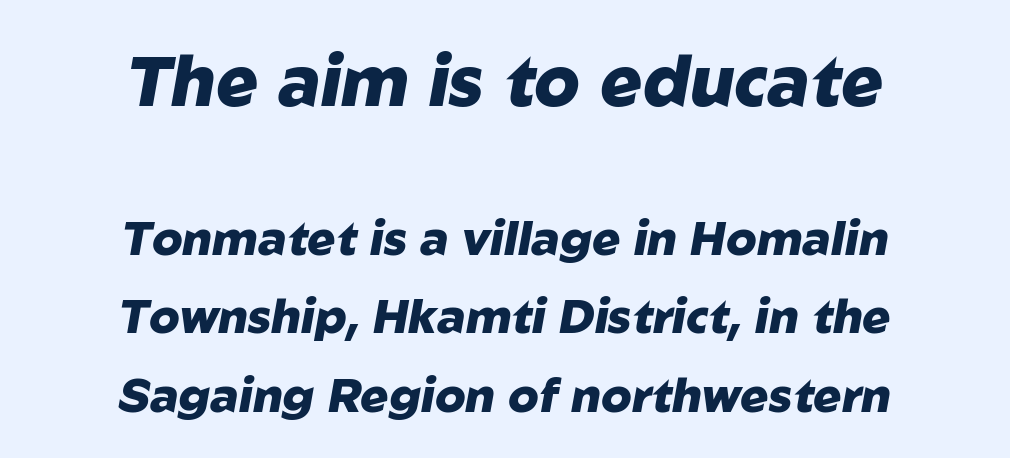
Q: Is the text bold? A: Yes.
Q: Is the text italic (slanted)? A: Yes, it leans right by about 10 degrees.
Q: Is the text underlined? A: No.
Q: How is the paragraph aligned? A: Centered.
Q: Is the spacing between letters normal or unusually wide? A: Normal.
Q: Is the spacing between lines tight, normal or loose? A: Normal.
Q: Which block of text is set in a larger size, the first (top) or the second (bottom)? A: The first (top) one.
Q: Width (condensed, normal, or wide)? A: Normal.
Q: Stroke contrast? A: Low.
Q: x-height? A: Medium.
Q: Monospaced? A: No.
